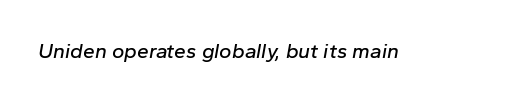
The image shows 21 px text type, italic (leaning right); set normal letter spacing, not underlined.
